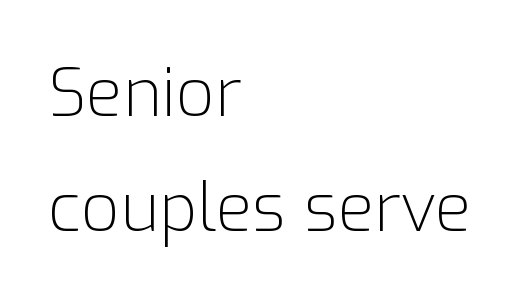
The face used here is rendered with its standard letterfit. Glance below the letters and you will spot only blank space. The typeface chosen for these lines omits serifs. Leftover space on each line is placed entirely after the last word. The strokes carry an ordinary text weight at most. The letters advance in unequal steps, a hallmark of proportional type.
